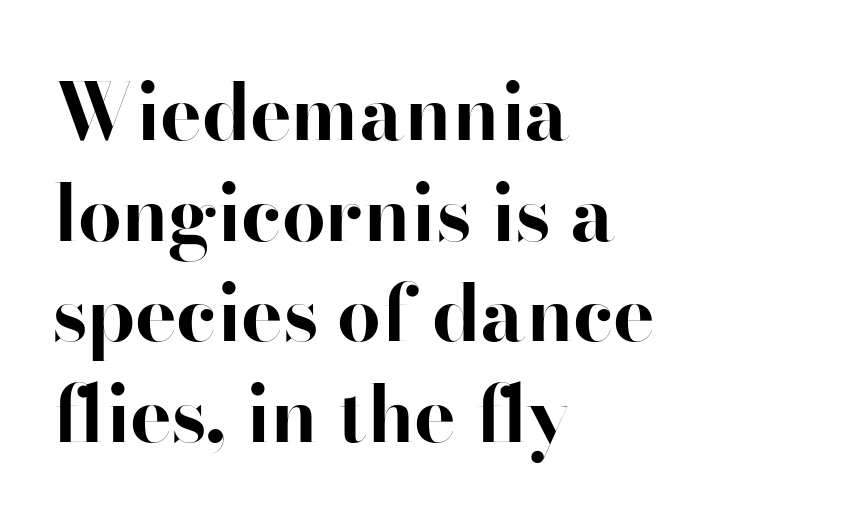
The image shows 78 px bold sans-serif type, upright; set left-aligned, normal line spacing (1.29x), normal letter spacing, not underlined; high stroke contrast and a small x-height.
